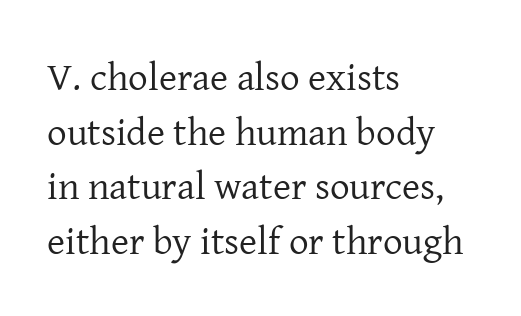
Q: Is the text bold? A: No.
Q: Is the text italic (slanted)? A: No, it is upright.
Q: Is the typeface a serif or a sans-serif typeface? A: Serif.
Q: Is the text underlined? A: No.
Q: How is the paragraph aligned? A: Left-aligned.
Q: Is the spacing between letters normal or unusually wide? A: Normal.
Q: Is the spacing between lines tight, normal or loose? A: Normal.
Q: Width (condensed, normal, or wide)? A: Normal.
Q: Stroke contrast? A: Low.
Q: x-height? A: Medium.
Q: Monospaced? A: No.
